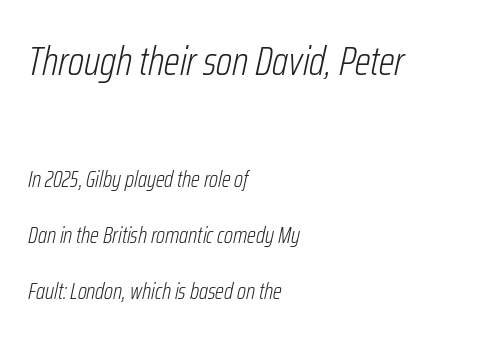
Q: Is the text bold? A: No.
Q: Is the text italic (slanted)? A: Yes, it leans right by about 12 degrees.
Q: Is the text underlined? A: No.
Q: How is the paragraph aligned? A: Left-aligned.
Q: Is the spacing between letters normal or unusually wide? A: Normal.
Q: Is the spacing between lines tight, normal or loose? A: Loose.
Q: Which block of text is set in a larger size, the first (top) or the second (bottom)? A: The first (top) one.
Q: Width (condensed, normal, or wide)? A: Condensed.
Q: Stroke contrast? A: Low.
Q: x-height? A: Medium.
Q: Monospaced? A: No.
